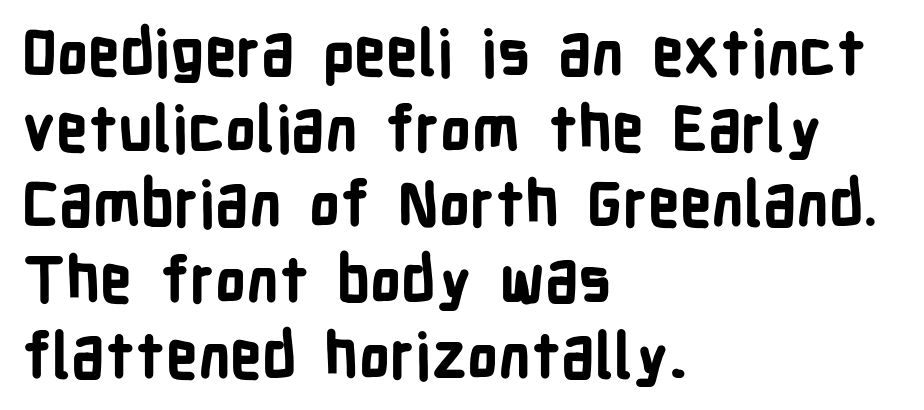
Upright lettering throughout. The setting favours the left margin, as ordinary paragraphs usually do. Observe the ordinary spacing: letters are neighbours, not strangers. Is this a fixed-width face? No — the glyphs have proportional, varying widths. The foot of each line stays bare and open. Type style note: lacks serifs.
